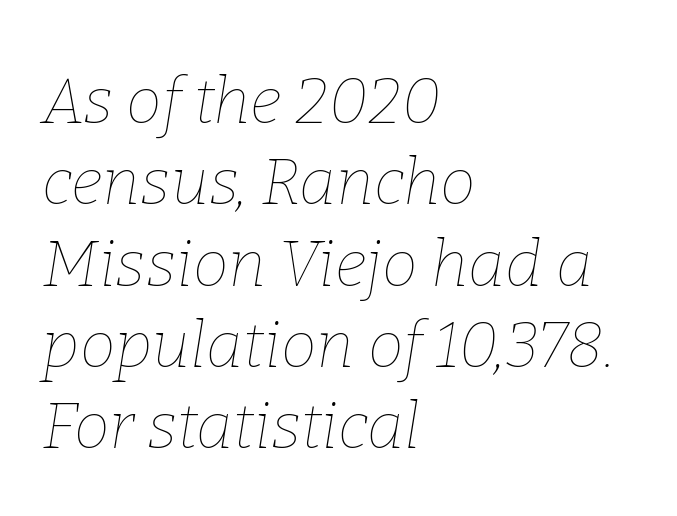
The rendering applies a slant to the glyphs. Vertical stems look standard width or narrower in stroke. These lines are rendered in a variable-pitch font. Is the block centered? No — it sits flush against the left margin. Students, note that the glyphs here touch the page at normal intervals.
